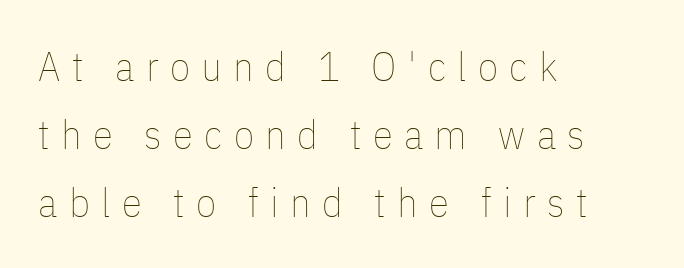
Nope, not italic — everything's standing straight. A student would call this left alignment; a typographer would say flush left, rag right. The space beneath each line is pristine and unruled. How would I describe the line gaps? Plain and ordinary. Looks like regular typesetting: each glyph gets only the width it needs.
